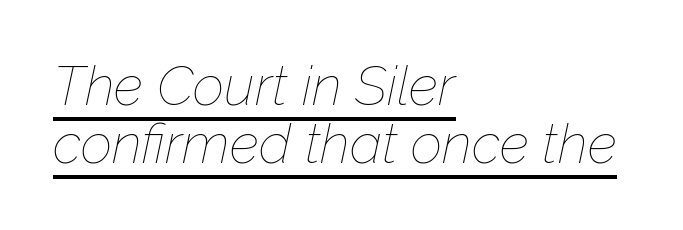
{"italic": "yes", "lean": "right", "slant_degrees": 12, "bold": "no", "weight": "thin", "width": "normal", "stroke_contrast": "low", "x_height": "medium", "monospaced": "no", "underline": "yes", "align": "left", "line_spacing": "tight", "line_spacing_ratio": 1.06, "letter_spacing": "normal", "letter_spacing_em": 0.0, "glyph_px": 55}
